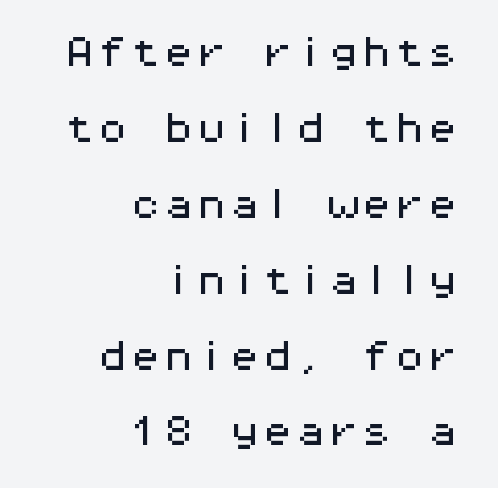
{"serif": "no", "italic": "no", "width": "wide", "stroke_contrast": "medium", "x_height": "medium", "monospaced": "yes", "underline": "no", "align": "right", "line_spacing": "loose", "line_spacing_ratio": 2.3, "letter_spacing": "normal", "letter_spacing_em": 0.0, "glyph_px": 33}
